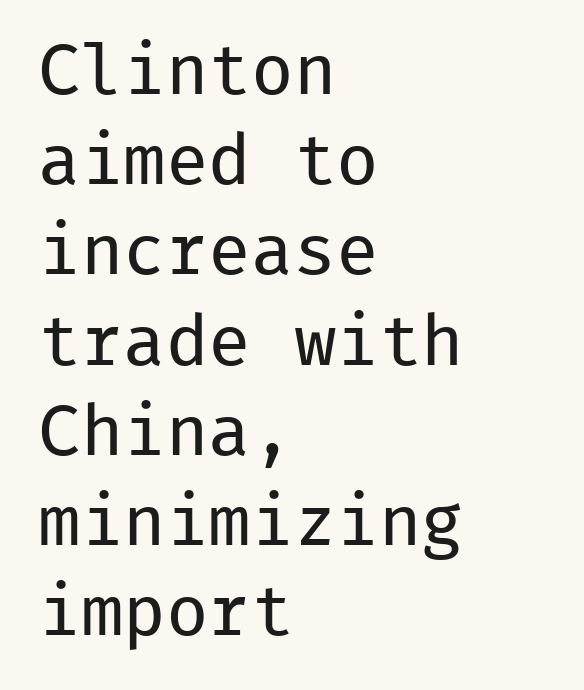
Q: Is the text bold? A: No.
Q: Is the text italic (slanted)? A: No, it is upright.
Q: Is the typeface a serif or a sans-serif typeface? A: Sans-serif.
Q: Is the text underlined? A: No.
Q: How is the paragraph aligned? A: Left-aligned.
Q: Is the spacing between letters normal or unusually wide? A: Normal.
Q: Is the spacing between lines tight, normal or loose? A: Normal.
Q: Width (condensed, normal, or wide)? A: Normal.
Q: Stroke contrast? A: Low.
Q: x-height? A: Medium.
Q: Monospaced? A: Yes.
